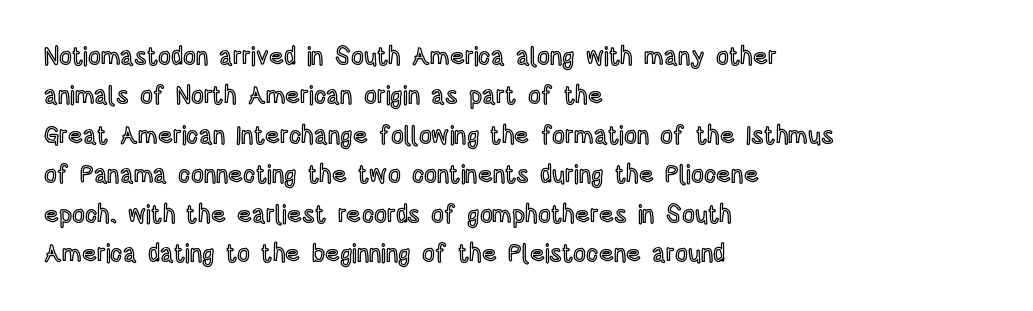
The setting favours the left margin, as ordinary paragraphs usually do. Is there any slant? The stems are plumb. A bare baseline throughout the passage. The letterforms sit shoulder to shoulder at normal distance. These lines sit exactly where default settings would place them.
